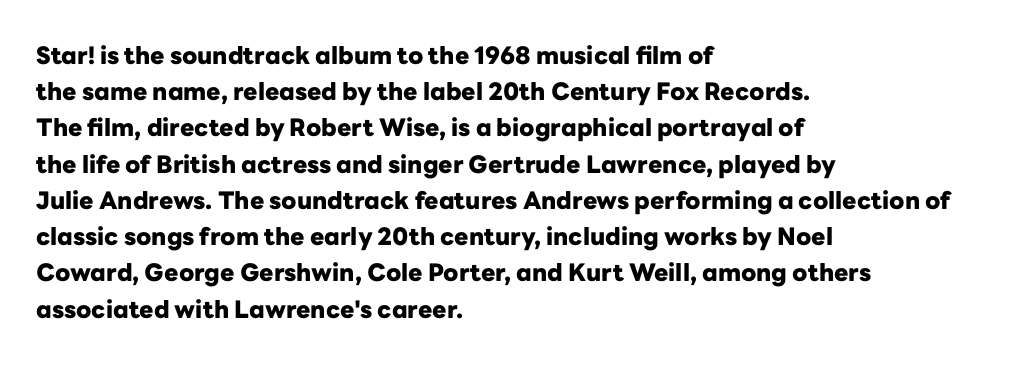
The image shows 24 px bold type, upright; set left-aligned, normal line spacing (1.51x), normal letter spacing, not underlined.
